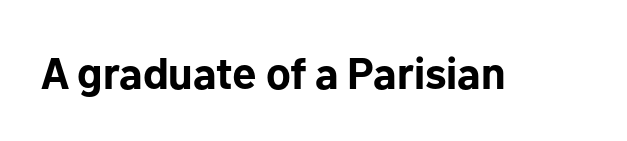
The tracking reads as untouched default to a designer's eye. Only glyphs here, with clear space below each row. The font's upright variant was chosen for this text. Compared with an ordinary text face, these strokes are far heavier — a full bold.
